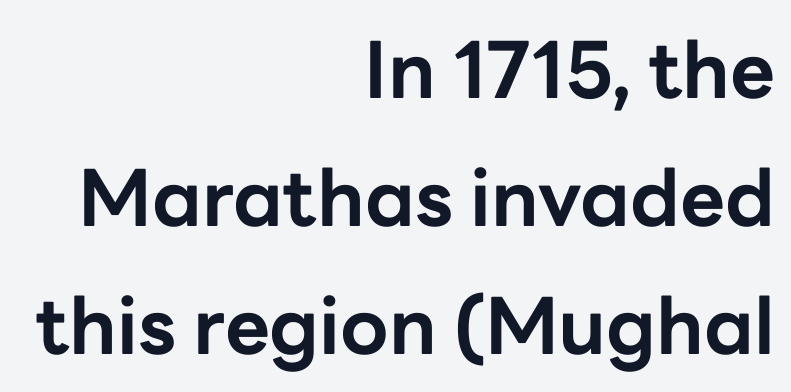
The image shows 78 px bold sans-serif type, upright; set right-aligned, normal line spacing (1.64x), normal letter spacing, not underlined; low stroke contrast and a medium x-height.
